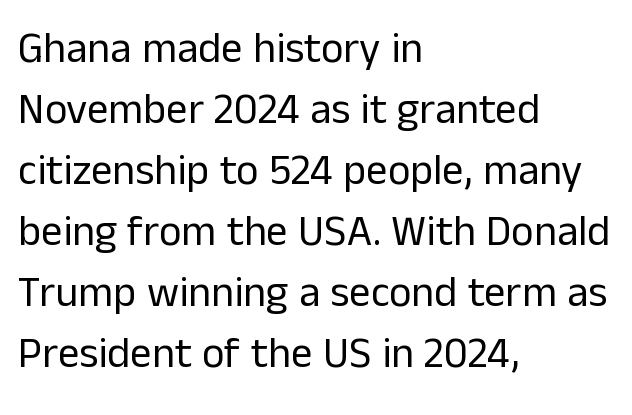
The image shows 43 px regular-weight sans-serif type, upright; set left-aligned, normal line spacing (1.42x), normal letter spacing, not underlined; low stroke contrast and a medium x-height.
